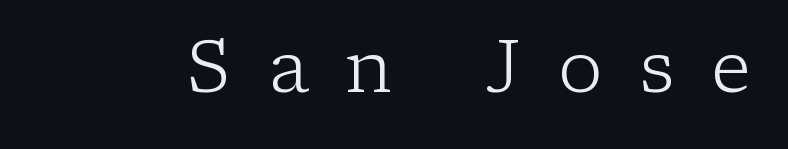
Q: Is the text bold? A: No.
Q: Is the text italic (slanted)? A: No, it is upright.
Q: Is the typeface a serif or a sans-serif typeface? A: Serif.
Q: Is the text underlined? A: No.
Q: Is the spacing between letters normal or unusually wide? A: Unusually wide.
Q: Width (condensed, normal, or wide)? A: Normal.
Q: Stroke contrast? A: Low.
Q: x-height? A: Medium.
Q: Monospaced? A: No.
